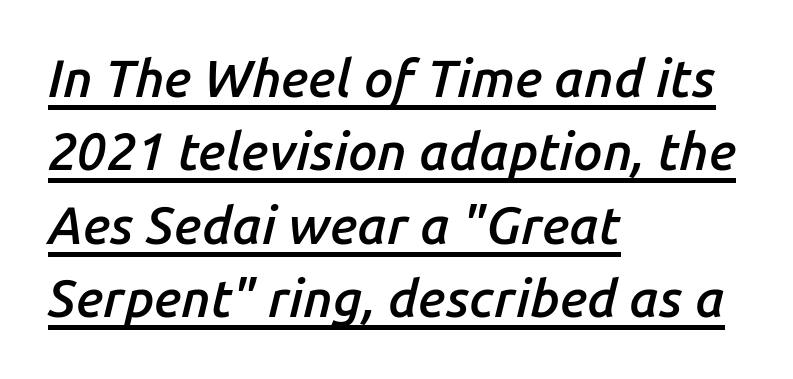
The image shows 52 px semibold type, italic (leaning right); set left-aligned, normal line spacing (1.41x), normal letter spacing, underlined; low stroke contrast and a medium x-height.
